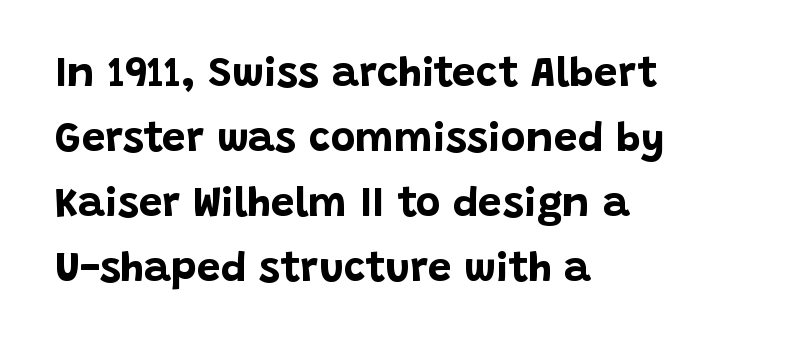
Q: Is the text bold? A: Yes.
Q: Is the text italic (slanted)? A: No, it is upright.
Q: Is the typeface a serif or a sans-serif typeface? A: Sans-serif.
Q: Is the text underlined? A: No.
Q: How is the paragraph aligned? A: Left-aligned.
Q: Is the spacing between letters normal or unusually wide? A: Normal.
Q: Is the spacing between lines tight, normal or loose? A: Normal.
Q: Width (condensed, normal, or wide)? A: Normal.
Q: Stroke contrast? A: Low.
Q: x-height? A: Large.
Q: Monospaced? A: No.
